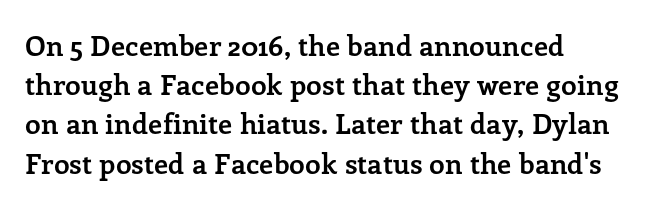
The image shows 28 px semibold serif type, upright; set normal line spacing (1.4x), normal letter spacing, not underlined; low stroke contrast and a medium x-height.
